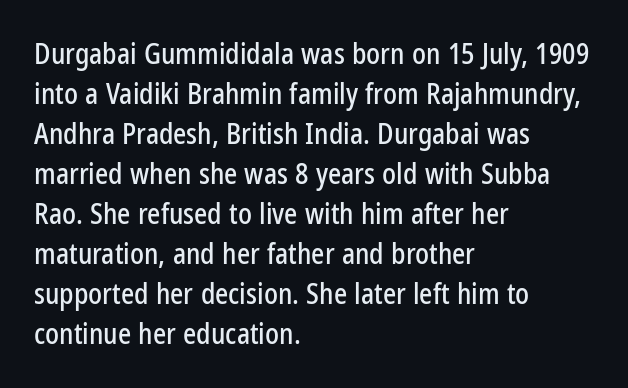
The image shows 28 px condensed sans-serif type, upright; set left-aligned, normal line spacing (1.43x), normal letter spacing, not underlined; low stroke contrast and a medium x-height.
